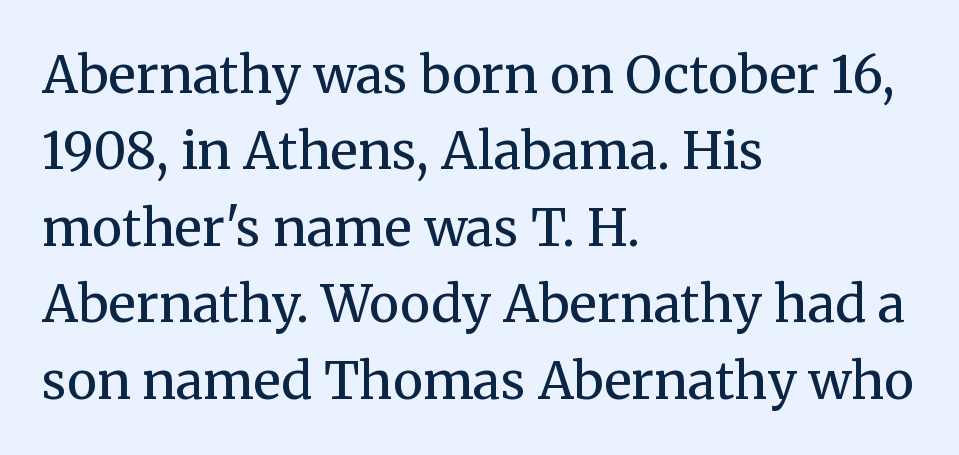
The image shows 51 px regular-weight serif type, upright; set left-aligned, normal line spacing (1.5x), normal letter spacing, not underlined; medium stroke contrast and a medium x-height.
